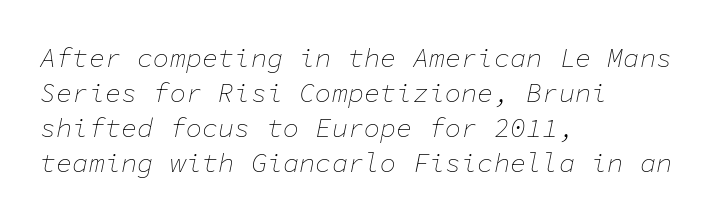
The image shows 27 px text type, italic (leaning right); set left-aligned, normal line spacing (1.3x), normal letter spacing, not underlined.
